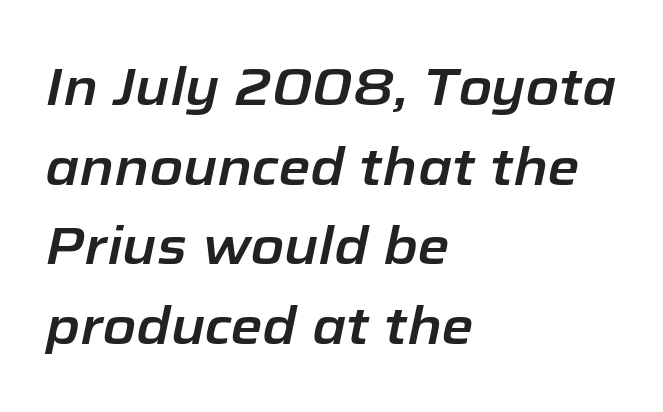
The image shows 52 px text type, italic (leaning right); set left-aligned, normal line spacing (1.53x), normal letter spacing, not underlined; low stroke contrast and a medium x-height.
